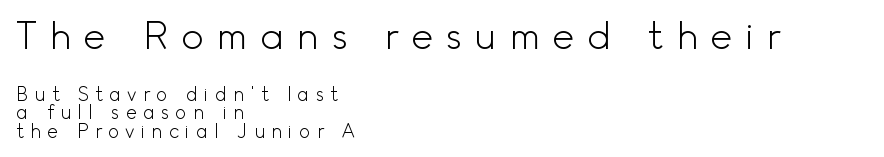
The image shows 38 px light sans-serif type, upright; set left-aligned, tight line spacing (0.98x), unusually wide letter spacing (+0.32 em), not underlined; the first (top) block is 2.0x larger; a small x-height.
